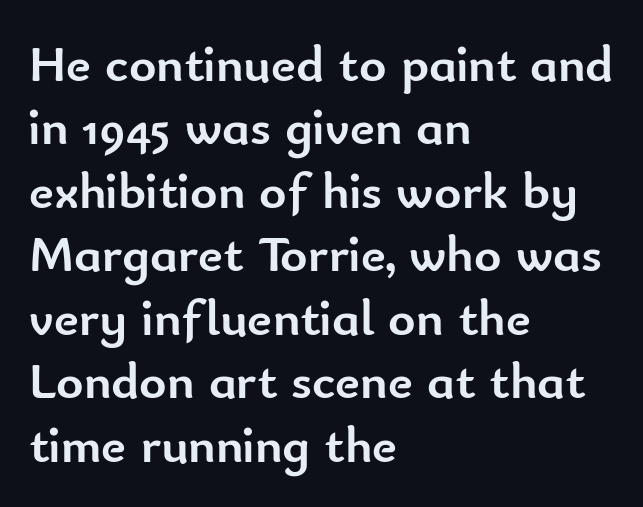
Q: Is the text bold? A: Yes.
Q: Is the text italic (slanted)? A: No, it is upright.
Q: Is the typeface a serif or a sans-serif typeface? A: Sans-serif.
Q: Is the text underlined? A: No.
Q: How is the paragraph aligned? A: Left-aligned.
Q: Is the spacing between letters normal or unusually wide? A: Normal.
Q: Width (condensed, normal, or wide)? A: Normal.
Q: Stroke contrast? A: Low.
Q: x-height? A: Small.
Q: Monospaced? A: No.
